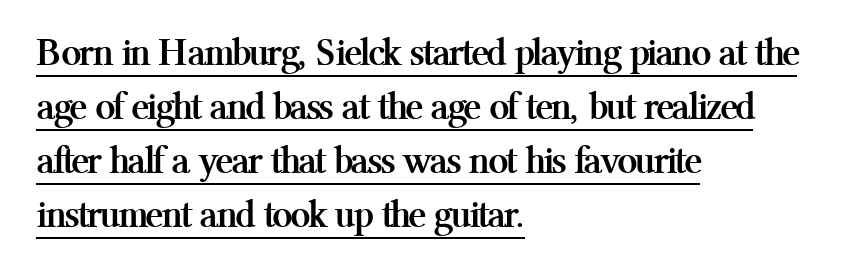
{"serif": "yes", "italic": "no", "bold": "yes", "weight": "semibold", "width": "normal", "stroke_contrast": "medium", "x_height": "medium", "monospaced": "no", "underline": "yes", "align": "left", "line_spacing": "normal", "line_spacing_ratio": 1.35, "letter_spacing": "normal", "letter_spacing_em": 0.0, "glyph_px": 40}
